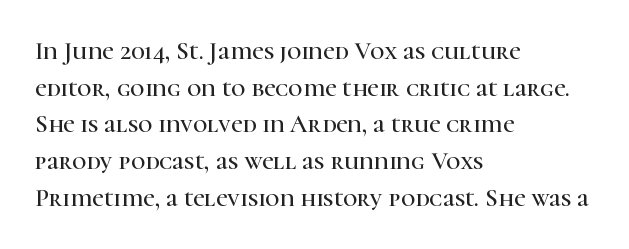
Q: Is the text italic (slanted)? A: No, it is upright.
Q: Is the text underlined? A: No.
Q: How is the paragraph aligned? A: Left-aligned.
Q: Is the spacing between letters normal or unusually wide? A: Normal.
Q: Is the spacing between lines tight, normal or loose? A: Normal.
